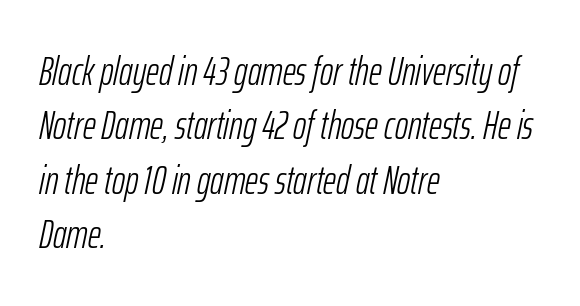
{"italic": "yes", "lean": "right", "slant_degrees": 12, "bold": "no", "weight": "light", "width": "condensed", "stroke_contrast": "low", "x_height": "medium", "monospaced": "no", "underline": "no", "align": "left", "line_spacing": "normal", "line_spacing_ratio": 1.36, "letter_spacing": "normal", "letter_spacing_em": 0.0, "glyph_px": 40}
